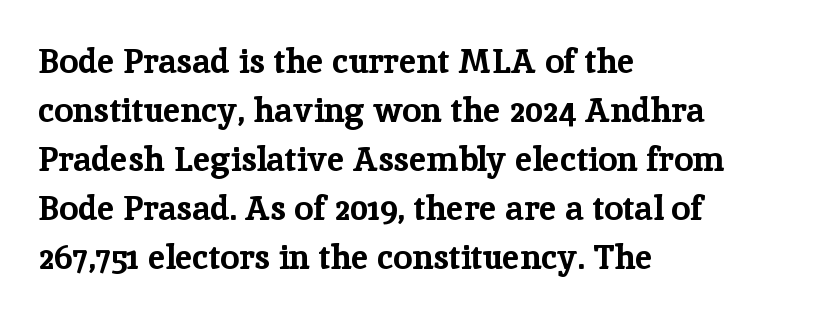
The image shows 34 px bold serif type, upright; set left-aligned, normal line spacing (1.44x), normal letter spacing, not underlined; low stroke contrast and a medium x-height.
